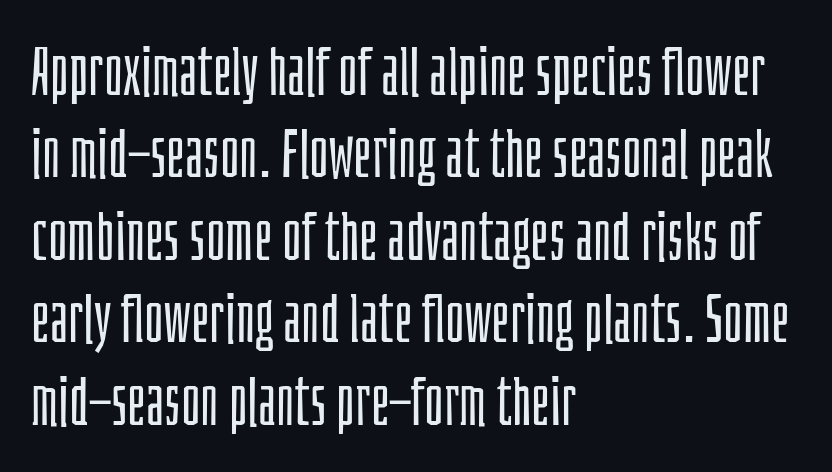
The image shows 66 px light, condensed sans-serif type, upright; set left-aligned, normal line spacing (1.25x), normal letter spacing, not underlined; low stroke contrast and a large x-height.
